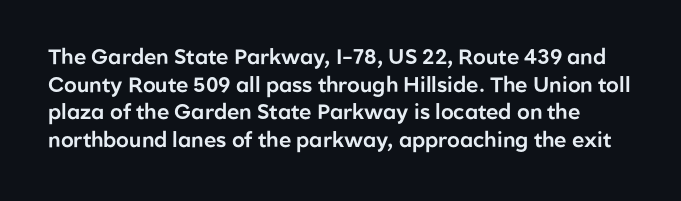
Q: Is the text italic (slanted)? A: No, it is upright.
Q: Is the text underlined? A: No.
Q: Is the spacing between letters normal or unusually wide? A: Normal.
Q: Is the spacing between lines tight, normal or loose? A: Normal.
